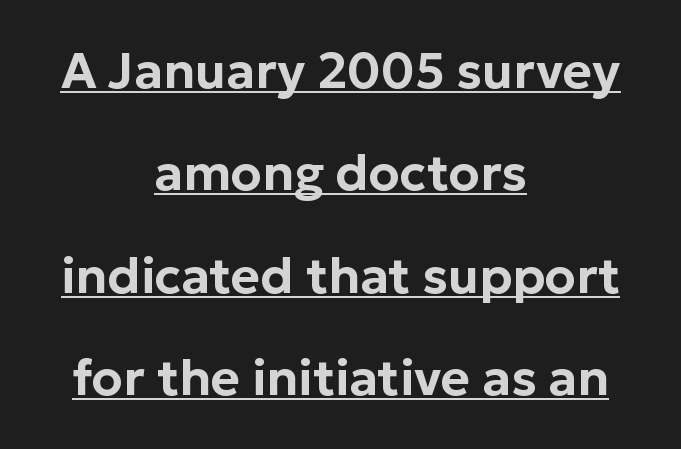
Q: Is the text italic (slanted)? A: No, it is upright.
Q: Is the typeface a serif or a sans-serif typeface? A: Sans-serif.
Q: Is the text underlined? A: Yes.
Q: How is the paragraph aligned? A: Centered.
Q: Is the spacing between letters normal or unusually wide? A: Normal.
Q: Is the spacing between lines tight, normal or loose? A: Loose.
Q: Width (condensed, normal, or wide)? A: Normal.
Q: Stroke contrast? A: Low.
Q: x-height? A: Medium.
Q: Monospaced? A: No.
